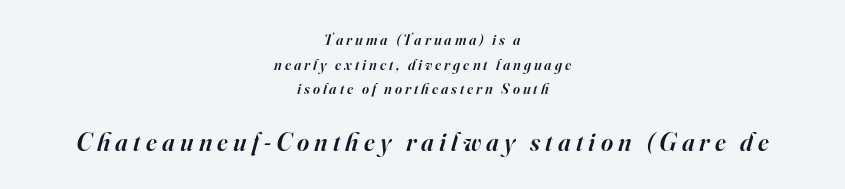
The image shows 26 px text type, italic (leaning right); set centered, normal line spacing (1.65x), unusually wide letter spacing (+0.2 em), not underlined; the second (bottom) block is 1.73x larger.
